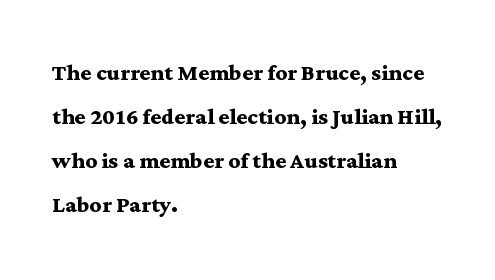
Evenly set lines give the paragraph a standard silhouette. In terms of letterform style, serifs are clearly present. The rendering uses natural spacing where letterforms have individual widths. The letters stand upright; this is a roman face. Underlining? Definitely not there. What stands out about the letter spacing? Nothing — it is the standard amount.
